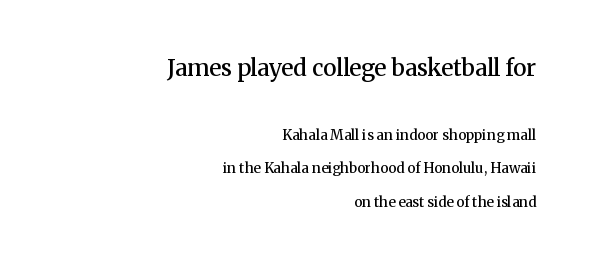
Posture: upright roman. The baseline area is clear. The passage shown has conventional tracking throughout. Here the first block reads like a headline and the second like body copy. What's the leading like? Stretched, with rows far apart.
